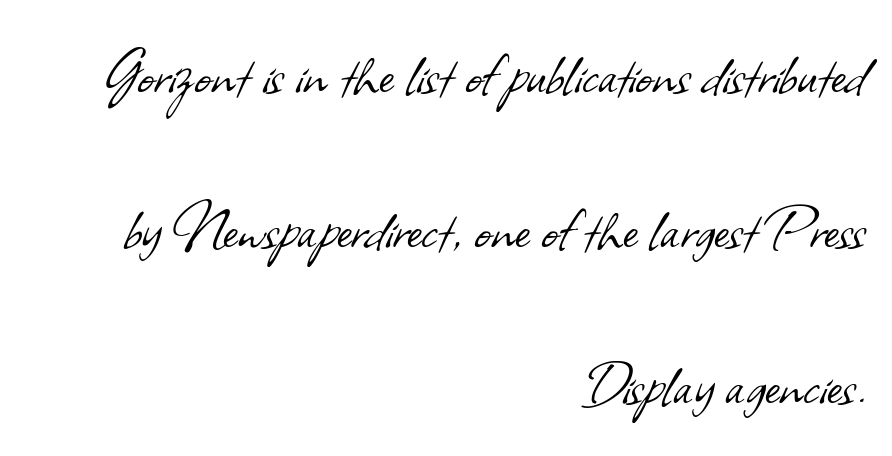
{"serif": "no", "bold": "no", "weight": "light", "width": "normal", "stroke_contrast": "low", "x_height": "small", "monospaced": "no", "underline": "no", "align": "right", "line_spacing": "loose", "line_spacing_ratio": 2.19, "letter_spacing": "normal", "letter_spacing_em": 0.0, "glyph_px": 71}
